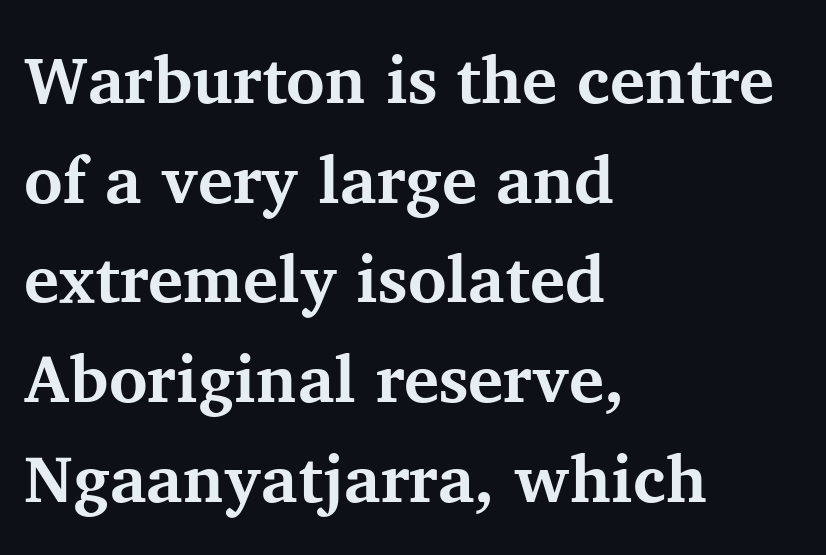
{"serif": "yes", "italic": "no", "bold": "yes", "weight": "bold", "width": "normal", "stroke_contrast": "medium", "x_height": "medium", "monospaced": "no", "underline": "no", "align": "left", "line_spacing": "normal", "line_spacing_ratio": 1.51, "letter_spacing": "normal", "letter_spacing_em": 0.0, "glyph_px": 66}
